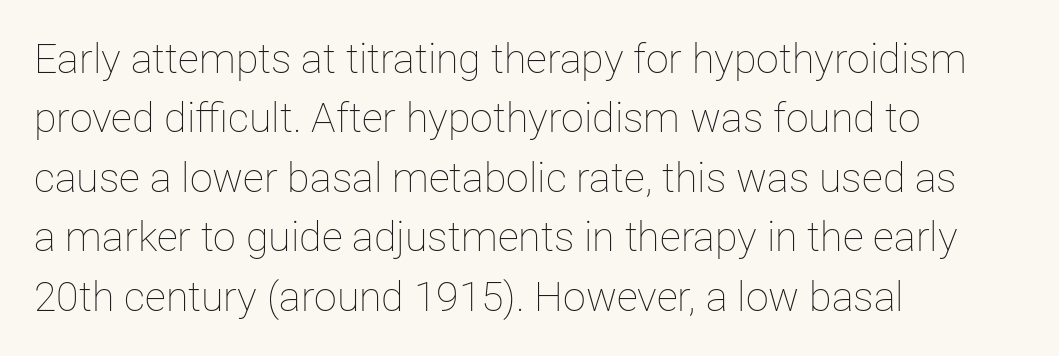
{"italic": "no", "bold": "no", "weight": "thin", "width": "normal", "stroke_contrast": "low", "x_height": "medium", "monospaced": "no", "underline": "no", "align": "left", "line_spacing": "normal", "line_spacing_ratio": 1.45, "letter_spacing": "normal", "letter_spacing_em": 0.0, "glyph_px": 41}
